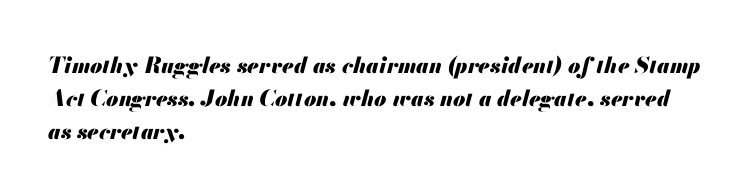
{"italic": "yes", "lean": "right", "slant_degrees": 13, "bold": "yes", "underline": "no", "align": "left", "line_spacing": "normal", "line_spacing_ratio": 1.49, "letter_spacing": "normal", "letter_spacing_em": 0.0, "glyph_px": 22}
